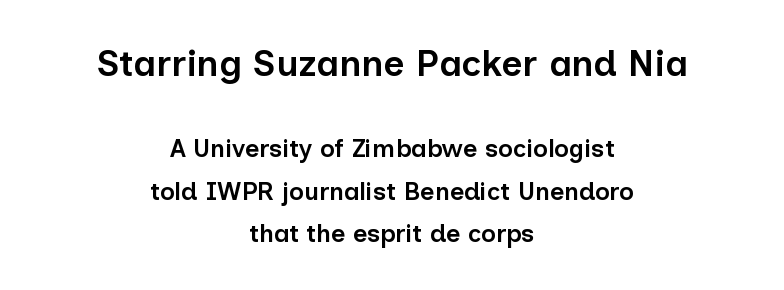
{"serif": "no", "italic": "no", "bold": "semi", "weight": "semibold", "width": "normal", "stroke_contrast": "low", "x_height": "medium", "monospaced": "no", "underline": "no", "align": "center", "line_spacing_ratio": 1.71, "letter_spacing": "normal", "letter_spacing_em": 0.0, "larger_block": "first", "size_ratio": 1.48, "glyph_px": 37}
